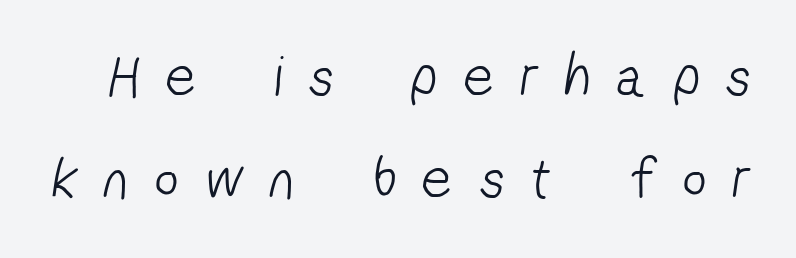
The tracking reads as deliberately expanded to a designer's eye. Think of a printed novel: that variable character pitch is what you see here. Descenders hang freely into open space. Bold? No — there's no thickening of the strokes. The characters display no serif detailing; their extremities are plain.
